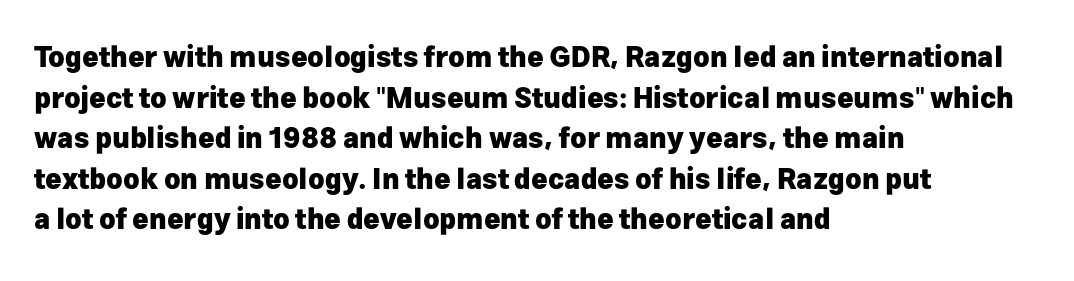
Q: Is the text bold? A: Yes.
Q: Is the text italic (slanted)? A: No, it is upright.
Q: Is the typeface a serif or a sans-serif typeface? A: Sans-serif.
Q: Is the text underlined? A: No.
Q: How is the paragraph aligned? A: Left-aligned.
Q: Is the spacing between letters normal or unusually wide? A: Normal.
Q: Is the spacing between lines tight, normal or loose? A: Normal.
Q: Width (condensed, normal, or wide)? A: Normal.
Q: Stroke contrast? A: Low.
Q: x-height? A: Medium.
Q: Monospaced? A: No.
